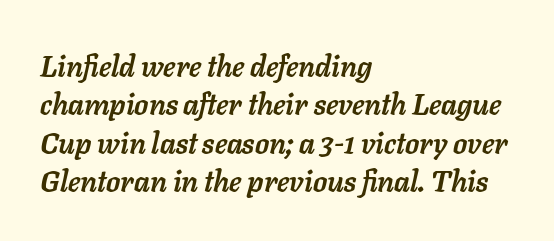
The image shows 29 px semibold type, italic (leaning right); set left-aligned, normal line spacing (1.32x), normal letter spacing, not underlined; low stroke contrast and a medium x-height.
